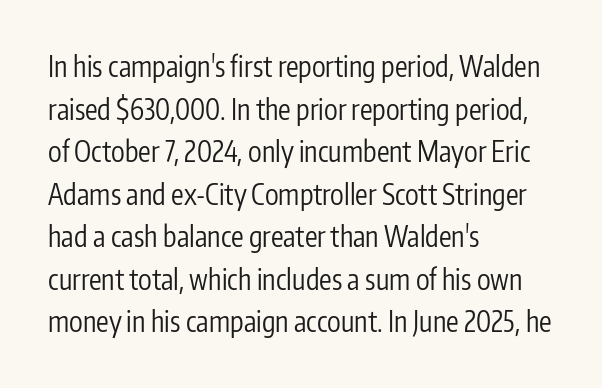
{"serif": "no", "italic": "no", "bold": "no", "weight": "regular", "width": "condensed", "stroke_contrast": "low", "x_height": "medium", "monospaced": "no", "underline": "no", "align": "left", "line_spacing": "normal", "line_spacing_ratio": 1.52, "letter_spacing": "normal", "letter_spacing_em": 0.0, "glyph_px": 28}
